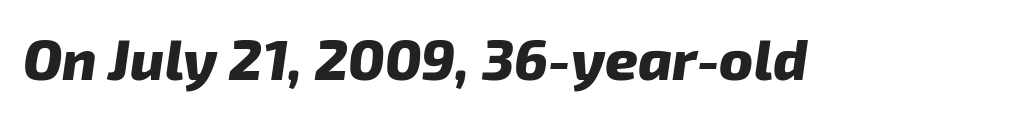
{"italic": "yes", "lean": "right", "slant_degrees": 8, "bold": "yes", "weight": "heavy", "width": "normal", "stroke_contrast": "low", "x_height": "medium", "monospaced": "no", "underline": "no", "letter_spacing": "normal", "letter_spacing_em": 0.0, "glyph_px": 57}
